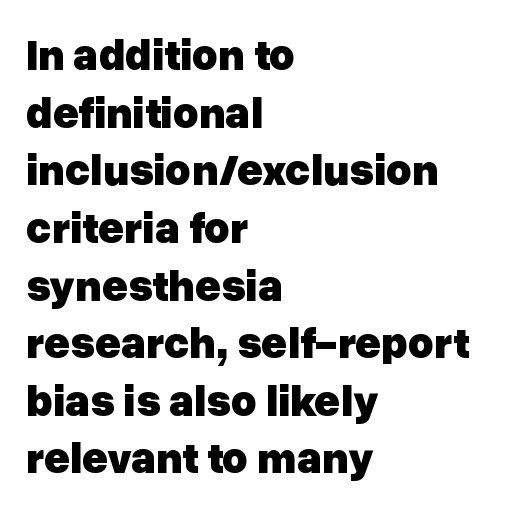
Descenders are the only things crossing below the line. The lettering stays uniformly vertical, giving the passage a roman look. Compared with typical paragraphs, the rows here are spaced about the same. Each letter keeps its own natural width here, so spacing adapts to shape.
